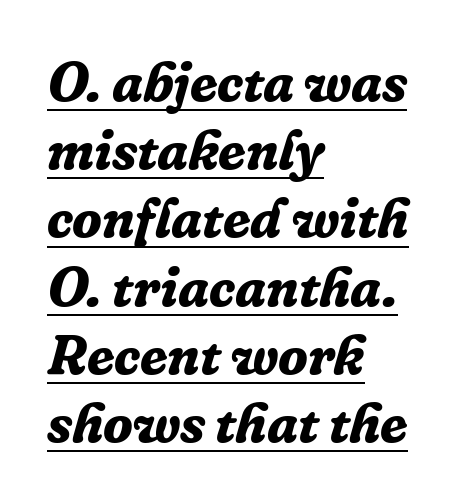
{"serif": "yes", "italic": "yes", "lean": "right", "slant_degrees": 16, "bold": "yes", "weight": "bold", "width": "normal", "stroke_contrast": "low", "x_height": "medium", "monospaced": "no", "underline": "yes", "align": "left", "line_spacing_ratio": 1.24, "letter_spacing": "normal", "letter_spacing_em": 0.0, "glyph_px": 55}
